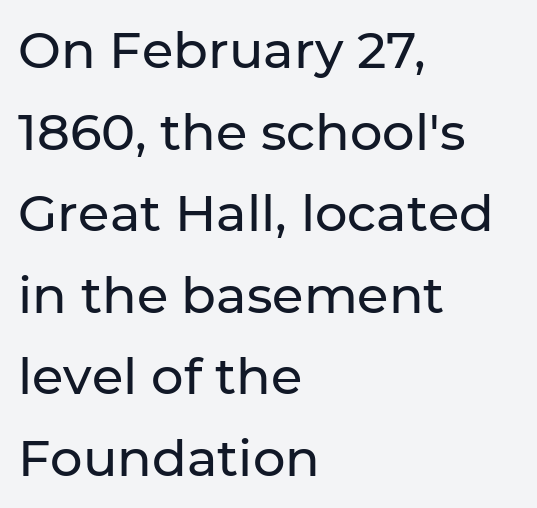
The image shows 51 px sans-serif type, upright; set left-aligned, normal line spacing (1.6x), normal letter spacing, not underlined; low stroke contrast and a medium x-height.
